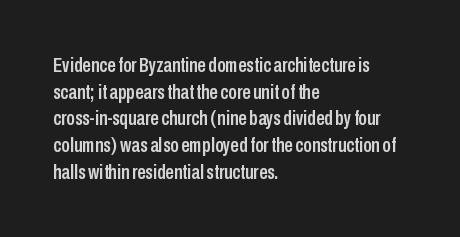
The image shows 21 px text type, upright; set left-aligned, normal line spacing (1.27x), normal letter spacing, not underlined.
